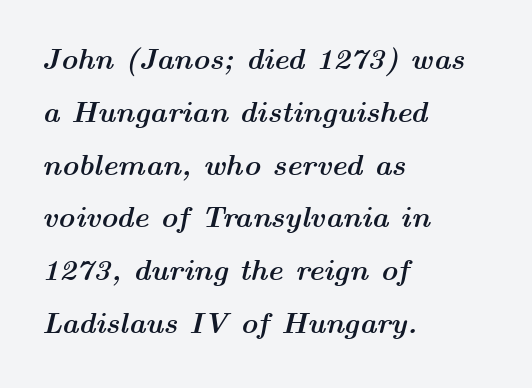
The image shows 29 px semibold, wide type, italic (leaning right); set left-aligned, line spacing 1.82x, normal letter spacing, not underlined; medium stroke contrast and a medium x-height.
